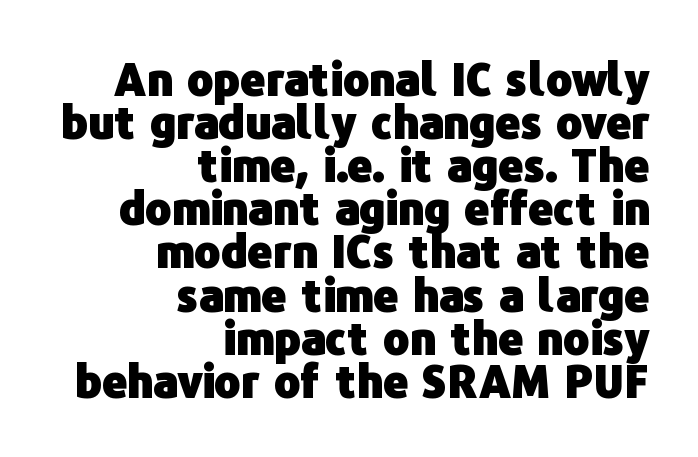
The image shows 44 px heavy sans-serif type, upright; set right-aligned, tight line spacing (0.98x), normal letter spacing, not underlined; low stroke contrast and a medium x-height.
